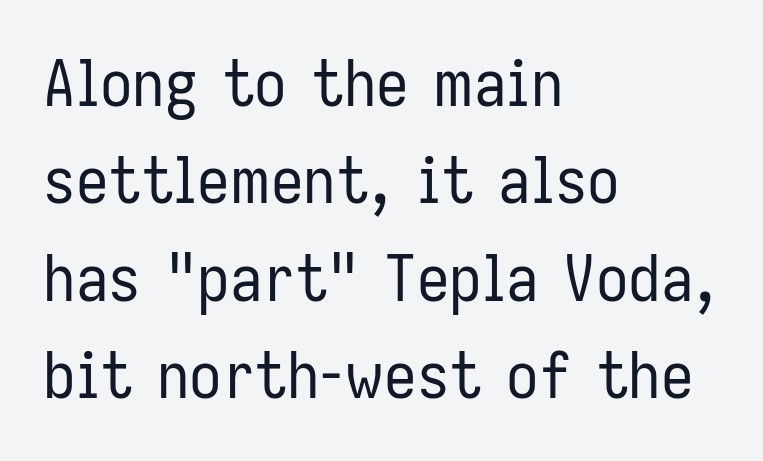
Q: Is the text bold? A: No.
Q: Is the text italic (slanted)? A: No, it is upright.
Q: Is the typeface a serif or a sans-serif typeface? A: Sans-serif.
Q: Is the text underlined? A: No.
Q: How is the paragraph aligned? A: Left-aligned.
Q: Is the spacing between letters normal or unusually wide? A: Normal.
Q: Is the spacing between lines tight, normal or loose? A: Normal.
Q: Width (condensed, normal, or wide)? A: Condensed.
Q: Stroke contrast? A: Low.
Q: x-height? A: Medium.
Q: Monospaced? A: No.
